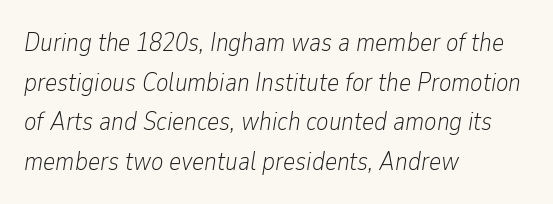
{"italic": "yes", "lean": "right", "slant_degrees": 9, "bold": "no", "underline": "no", "align": "left", "line_spacing": "normal", "line_spacing_ratio": 1.52, "letter_spacing": "normal", "letter_spacing_em": 0.0, "glyph_px": 26}
